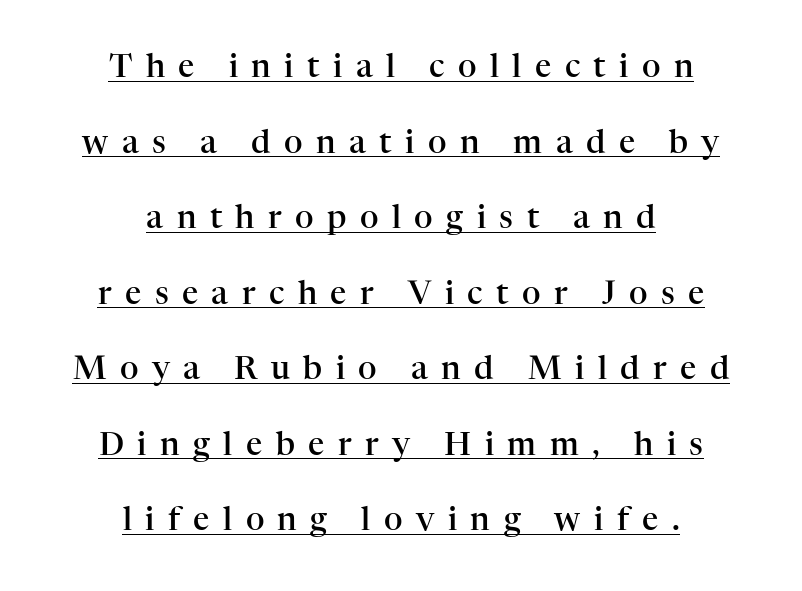
The tracking reads as deliberately expanded to a designer's eye. Posture: upright roman. These lines are rendered in a variable-pitch font. Centered paragraph, ragged on both sides. The rendered words wear a rule along their underside. Airy leading.
